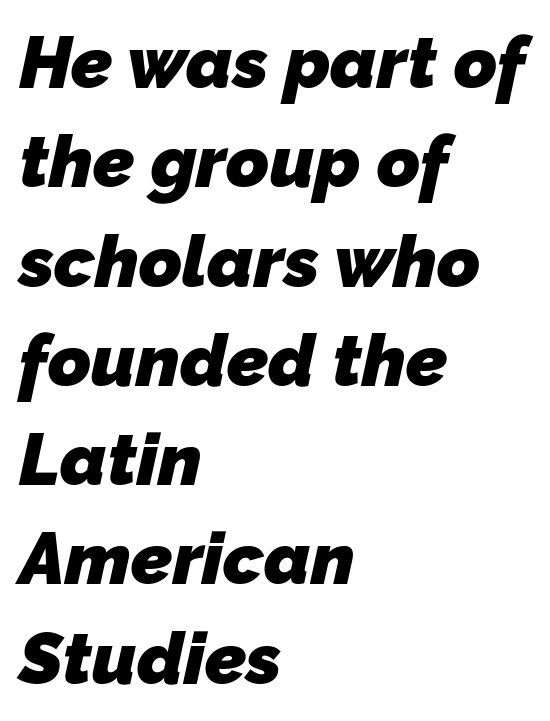
{"serif": "no", "bold": "yes", "weight": "heavy", "width": "normal", "stroke_contrast": "low", "x_height": "medium", "monospaced": "no", "underline": "no", "align": "left", "line_spacing": "normal", "line_spacing_ratio": 1.36, "letter_spacing": "normal", "letter_spacing_em": 0.0, "glyph_px": 73}
